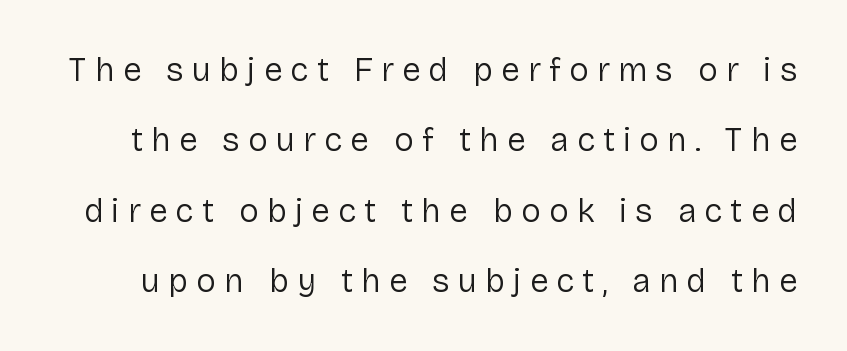
The image shows 33 px regular-weight sans-serif type, upright; set loose line spacing (2.13x), unusually wide letter spacing (+0.25 em), not underlined; low stroke contrast and a medium x-height.
